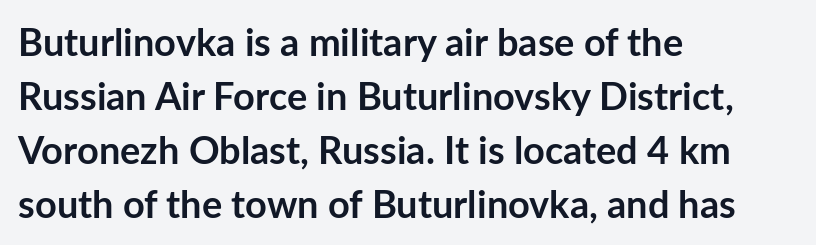
Q: Is the text bold? A: Yes.
Q: Is the text italic (slanted)? A: No, it is upright.
Q: Is the typeface a serif or a sans-serif typeface? A: Sans-serif.
Q: Is the text underlined? A: No.
Q: How is the paragraph aligned? A: Left-aligned.
Q: Is the spacing between letters normal or unusually wide? A: Normal.
Q: Is the spacing between lines tight, normal or loose? A: Normal.
Q: Width (condensed, normal, or wide)? A: Normal.
Q: Stroke contrast? A: Low.
Q: x-height? A: Medium.
Q: Monospaced? A: No.
